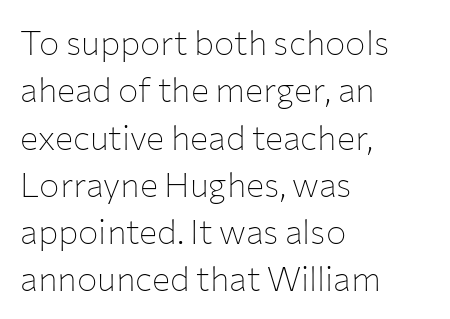
The image shows 34 px thin sans-serif type, upright; set left-aligned, normal line spacing (1.39x), normal letter spacing, not underlined; low stroke contrast and a medium x-height.
